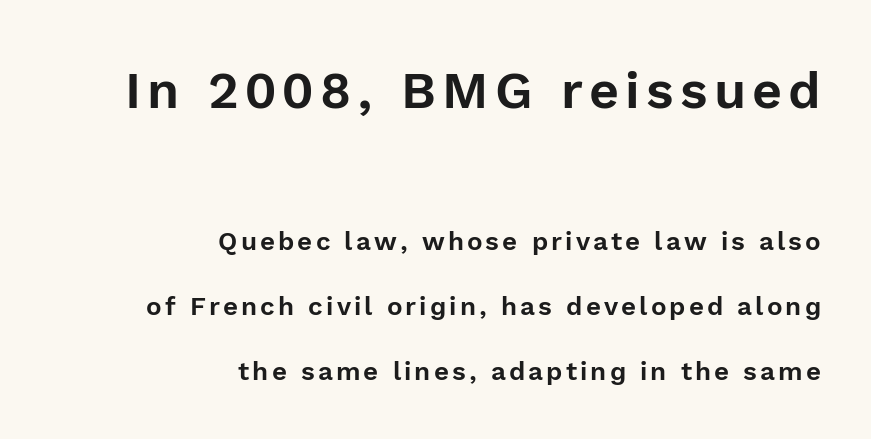
{"serif": "no", "italic": "no", "width": "normal", "x_height": "medium", "monospaced": "no", "underline": "no", "align": "right", "line_spacing": "loose", "line_spacing_ratio": 2.49, "larger_block": "first", "size_ratio": 2.0, "glyph_px": 52}
